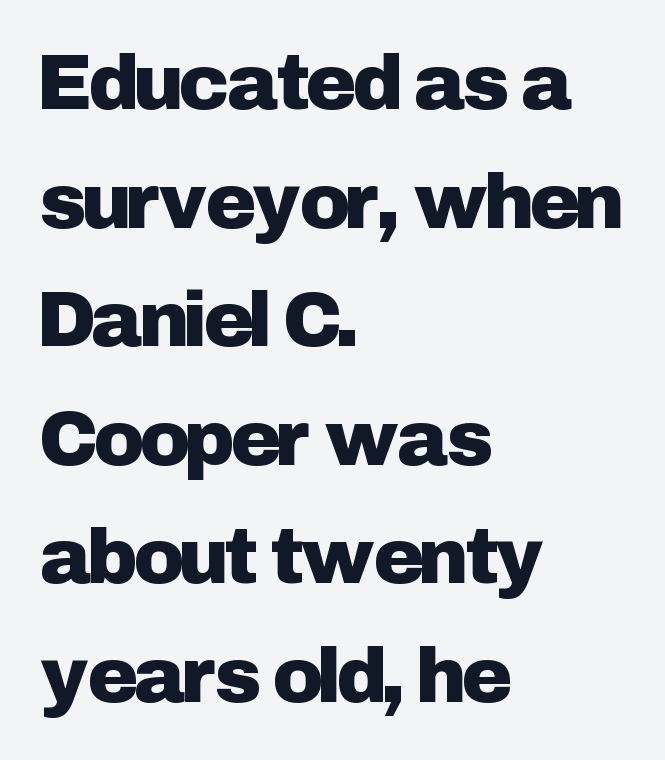
Q: Is the text italic (slanted)? A: No, it is upright.
Q: Is the typeface a serif or a sans-serif typeface? A: Sans-serif.
Q: Is the text underlined? A: No.
Q: How is the paragraph aligned? A: Left-aligned.
Q: Is the spacing between letters normal or unusually wide? A: Normal.
Q: Is the spacing between lines tight, normal or loose? A: Normal.
Q: Width (condensed, normal, or wide)? A: Normal.
Q: Stroke contrast? A: Low.
Q: x-height? A: Medium.
Q: Monospaced? A: No.
